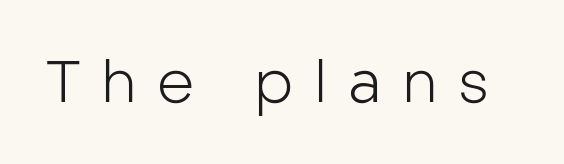
The image shows 59 px light sans-serif type, upright; set unusually wide letter spacing (+0.35 em), not underlined; low stroke contrast and a medium x-height.
